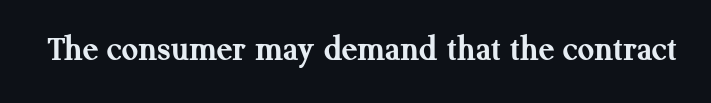
{"serif": "yes", "italic": "no", "bold": "yes", "weight": "semibold", "width": "normal", "stroke_contrast": "medium", "x_height": "medium", "monospaced": "no", "underline": "no", "letter_spacing": "normal", "letter_spacing_em": 0.0, "glyph_px": 36}
